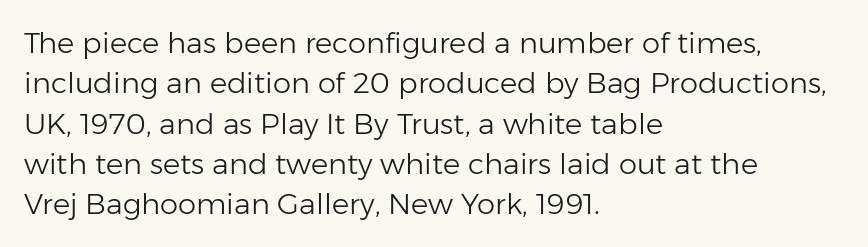
{"serif": "no", "italic": "no", "bold": "no", "weight": "light", "width": "normal", "stroke_contrast": "low", "x_height": "medium", "monospaced": "no", "underline": "no", "align": "left", "line_spacing": "normal", "line_spacing_ratio": 1.39, "letter_spacing": "normal", "letter_spacing_em": 0.0, "glyph_px": 29}
